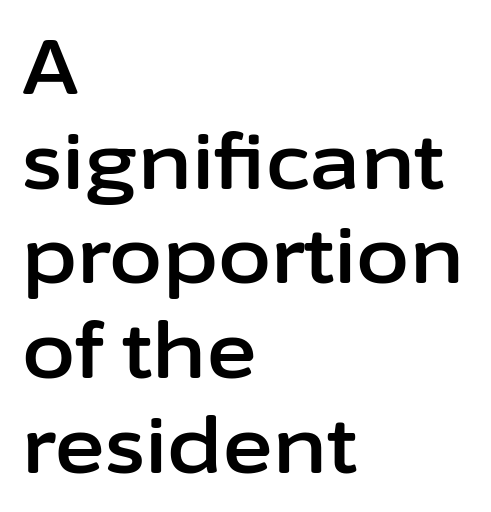
{"serif": "no", "italic": "no", "width": "normal", "stroke_contrast": "low", "x_height": "medium", "monospaced": "no", "underline": "no", "align": "left", "line_spacing_ratio": 1.23, "letter_spacing": "normal", "letter_spacing_em": 0.0, "glyph_px": 77}
